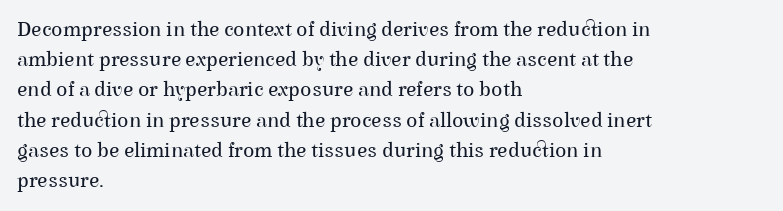
{"italic": "no", "bold": "no", "underline": "no", "align": "left", "line_spacing": "normal", "line_spacing_ratio": 1.44, "letter_spacing": "normal", "letter_spacing_em": 0.0, "glyph_px": 21}
